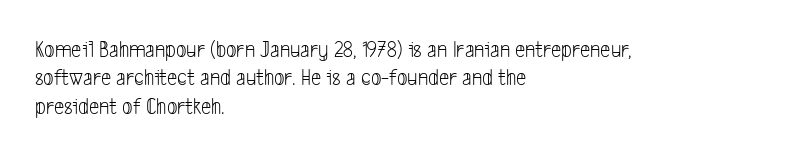
Q: Is the text bold? A: No.
Q: Is the text underlined? A: No.
Q: How is the paragraph aligned? A: Left-aligned.
Q: Is the spacing between letters normal or unusually wide? A: Normal.
